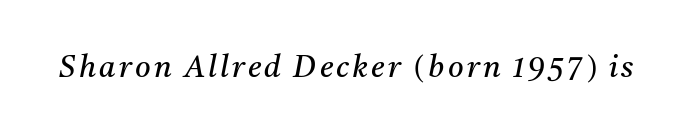
{"serif": "yes", "italic": "yes", "lean": "right", "slant_degrees": 11, "bold": "no", "weight": "regular", "width": "normal", "stroke_contrast": "medium", "x_height": "medium", "monospaced": "no", "underline": "no", "glyph_px": 30}
